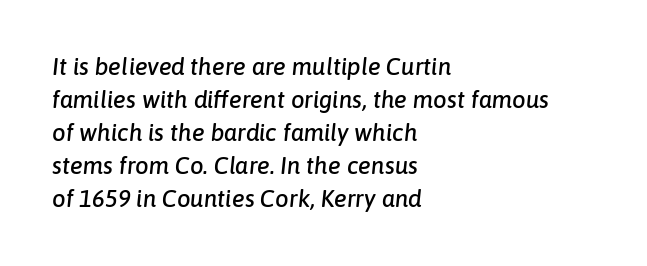
Q: Is the text italic (slanted)? A: Yes, it leans right by about 6 degrees.
Q: Is the text underlined? A: No.
Q: How is the paragraph aligned? A: Left-aligned.
Q: Is the spacing between letters normal or unusually wide? A: Normal.
Q: Is the spacing between lines tight, normal or loose? A: Normal.
